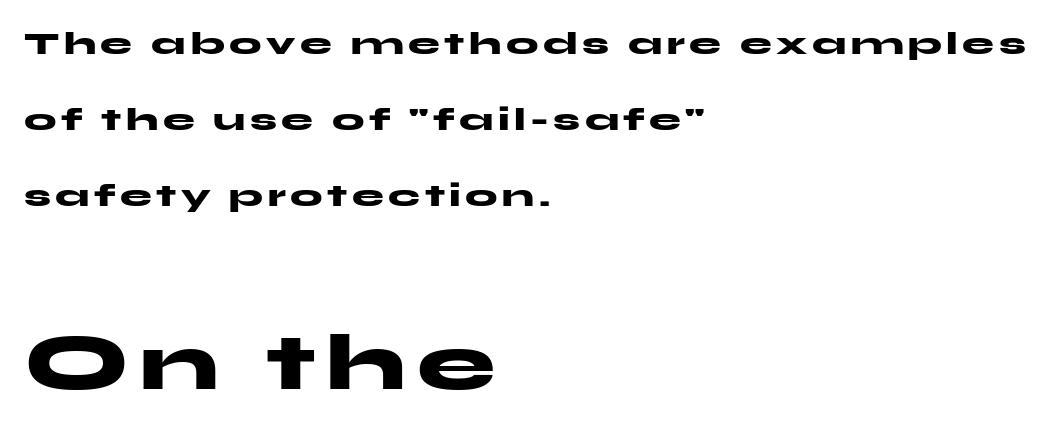
Q: Is the text bold? A: Yes.
Q: Is the text italic (slanted)? A: No, it is upright.
Q: Is the typeface a serif or a sans-serif typeface? A: Sans-serif.
Q: Is the text underlined? A: No.
Q: How is the paragraph aligned? A: Left-aligned.
Q: Is the spacing between lines tight, normal or loose? A: Loose.
Q: Which block of text is set in a larger size, the first (top) or the second (bottom)? A: The second (bottom) one.
Q: Width (condensed, normal, or wide)? A: Wide.
Q: Stroke contrast? A: Medium.
Q: x-height? A: Medium.
Q: Monospaced? A: No.
